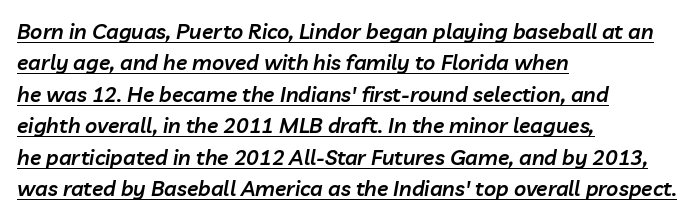
Q: Is the text bold? A: Semi-bold.
Q: Is the text italic (slanted)? A: Yes, it leans right by about 10 degrees.
Q: Is the text underlined? A: Yes.
Q: How is the paragraph aligned? A: Left-aligned.
Q: Is the spacing between letters normal or unusually wide? A: Normal.
Q: Is the spacing between lines tight, normal or loose? A: Normal.
